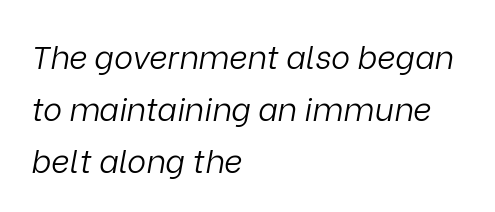
Q: Is the text bold? A: No.
Q: Is the text italic (slanted)? A: Yes, it leans right by about 9 degrees.
Q: Is the text underlined? A: No.
Q: How is the paragraph aligned? A: Left-aligned.
Q: Is the spacing between letters normal or unusually wide? A: Normal.
Q: Is the spacing between lines tight, normal or loose? A: Normal.
Q: Width (condensed, normal, or wide)? A: Normal.
Q: Stroke contrast? A: Low.
Q: x-height? A: Medium.
Q: Monospaced? A: No.
